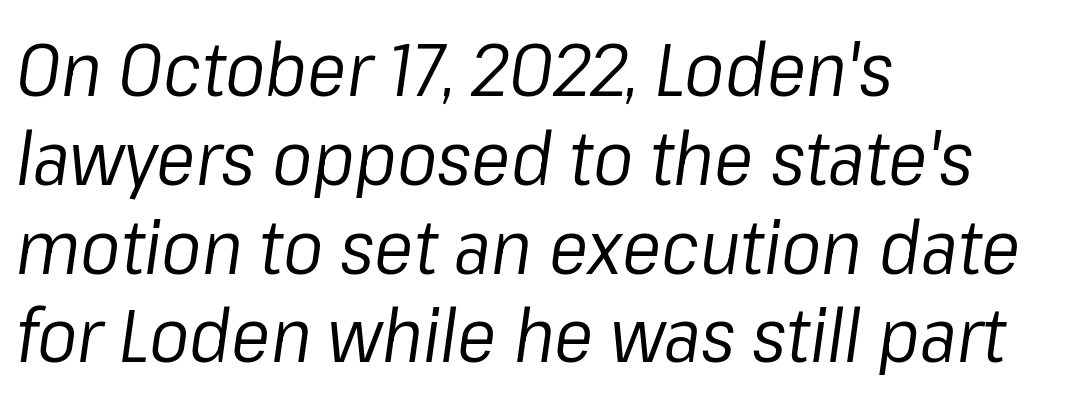
Quick note: italic. Only glyphs here, with clear space below each row. Students, note that the glyphs here touch the page at normal intervals. Typeset ragged right — the left edge is the straight one. Varying glyph widths throughout — classic text-font behaviour.
